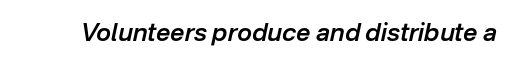
The image shows 25 px text type, italic (leaning right); set normal letter spacing, not underlined.
